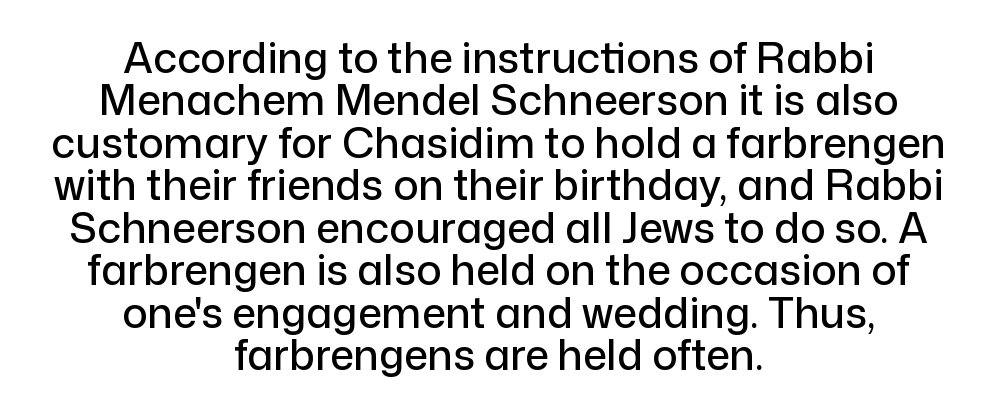
The image shows 42 px sans-serif type, upright; set centered, tight line spacing (1.01x), normal letter spacing, not underlined; low stroke contrast and a medium x-height.
